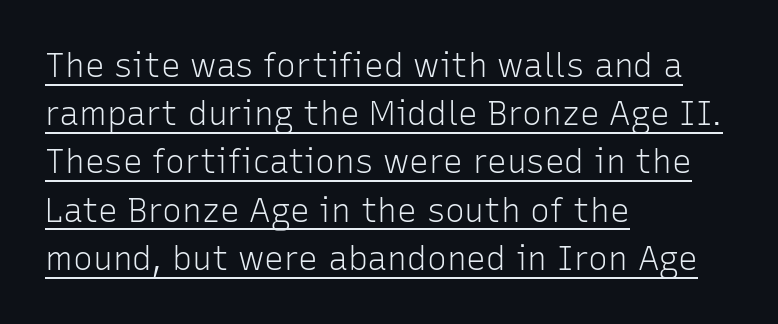
Q: Is the text bold? A: No.
Q: Is the text italic (slanted)? A: No, it is upright.
Q: Is the typeface a serif or a sans-serif typeface? A: Sans-serif.
Q: Is the text underlined? A: Yes.
Q: How is the paragraph aligned? A: Left-aligned.
Q: Is the spacing between letters normal or unusually wide? A: Normal.
Q: Is the spacing between lines tight, normal or loose? A: Normal.
Q: Width (condensed, normal, or wide)? A: Normal.
Q: Stroke contrast? A: Low.
Q: x-height? A: Medium.
Q: Monospaced? A: No.
